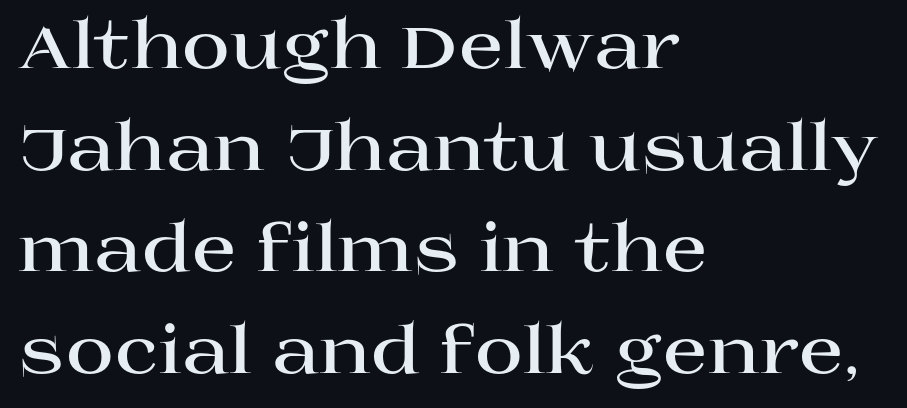
Proportional: the letters do not fall into vertical columns. The letters stand upright; this is a roman face. Whoever set this chose a conventional vertical rhythm. Layout note: lines flush left. Decoration check: the copy has no underline.
